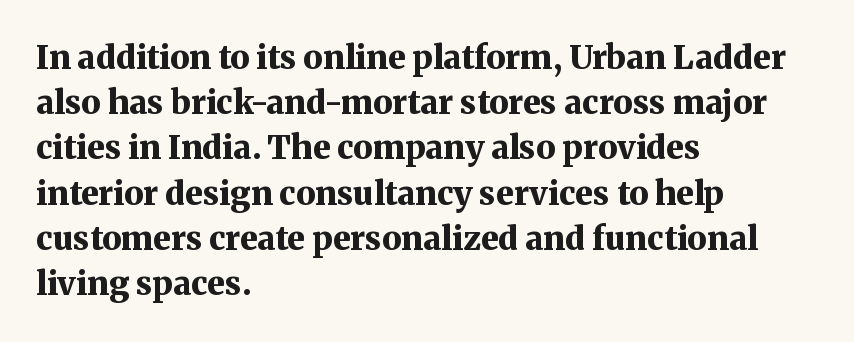
Q: Is the text bold? A: Yes.
Q: Is the text italic (slanted)? A: No, it is upright.
Q: Is the typeface a serif or a sans-serif typeface? A: Serif.
Q: Is the text underlined? A: No.
Q: How is the paragraph aligned? A: Left-aligned.
Q: Is the spacing between letters normal or unusually wide? A: Normal.
Q: Is the spacing between lines tight, normal or loose? A: Normal.
Q: Width (condensed, normal, or wide)? A: Normal.
Q: Stroke contrast? A: Medium.
Q: x-height? A: Medium.
Q: Monospaced? A: No.
